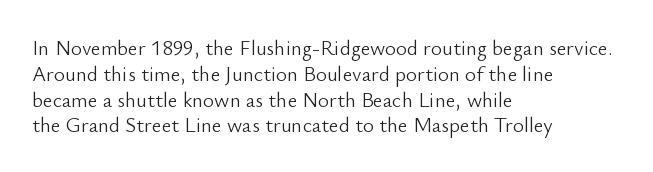
The image shows 21 px text type, upright; set left-aligned, line spacing 1.23x, normal letter spacing, not underlined.
